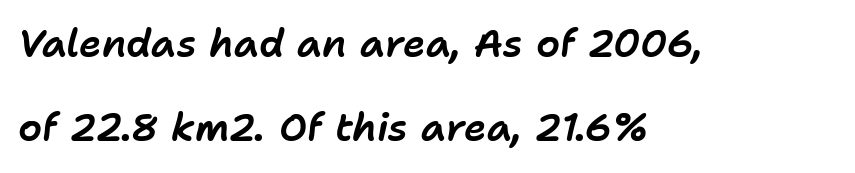
The image shows 38 px text type, italic (leaning right); set left-aligned, loose line spacing (2.22x), normal letter spacing, not underlined; low stroke contrast and a medium x-height.
